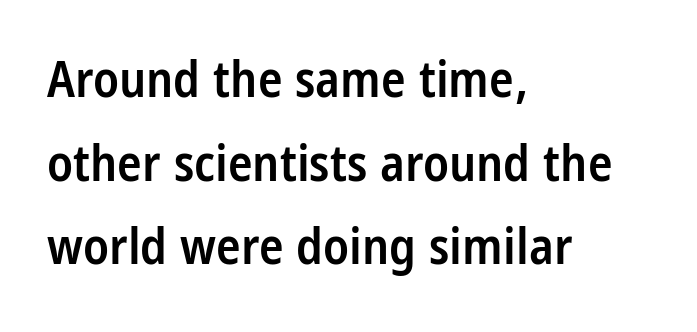
These lines stack with their left ends in a neat column. A typesetter would call this proportional, since set widths differ per character. A typesetter would call this zero additional tracking. Compared with an ordinary text face, these strokes are moderately heavier — a semibold. The vertical gap from one line to the next is medium.
